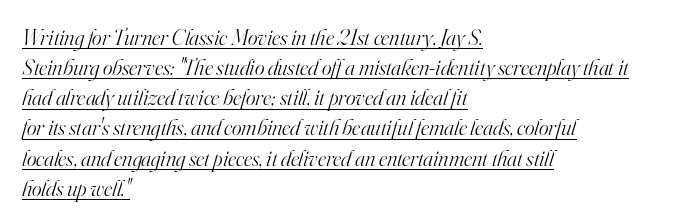
{"italic": "yes", "lean": "right", "slant_degrees": 16, "bold": "no", "underline": "yes", "align": "left", "line_spacing": "normal", "line_spacing_ratio": 1.31, "letter_spacing": "normal", "letter_spacing_em": 0.0, "glyph_px": 23}
